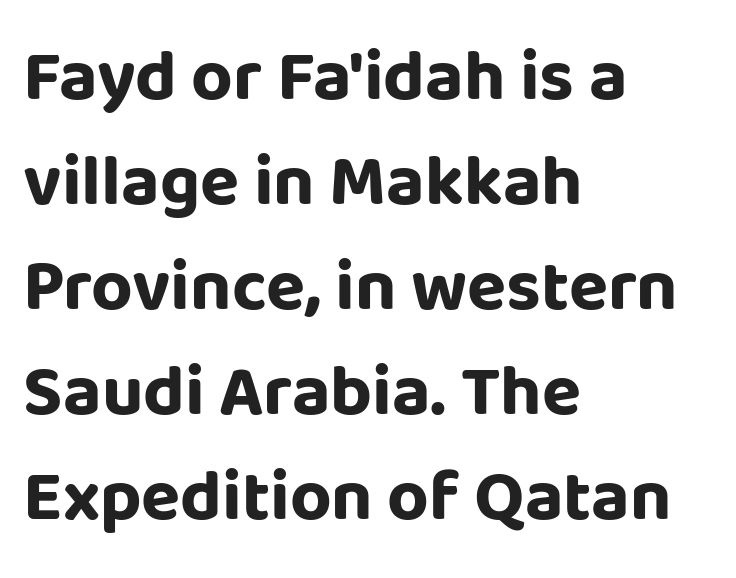
The image shows 72 px bold sans-serif type, upright; set left-aligned, normal line spacing (1.46x), normal letter spacing, not underlined; low stroke contrast and a large x-height.
